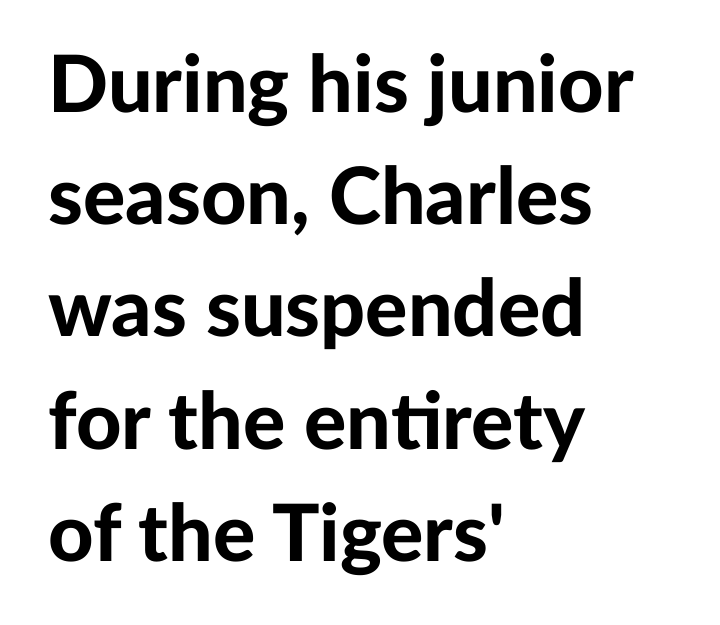
Q: Is the text bold? A: Yes.
Q: Is the text italic (slanted)? A: No, it is upright.
Q: Is the typeface a serif or a sans-serif typeface? A: Sans-serif.
Q: Is the text underlined? A: No.
Q: How is the paragraph aligned? A: Left-aligned.
Q: Is the spacing between letters normal or unusually wide? A: Normal.
Q: Is the spacing between lines tight, normal or loose? A: Normal.
Q: Width (condensed, normal, or wide)? A: Normal.
Q: Stroke contrast? A: Low.
Q: x-height? A: Medium.
Q: Monospaced? A: No.
